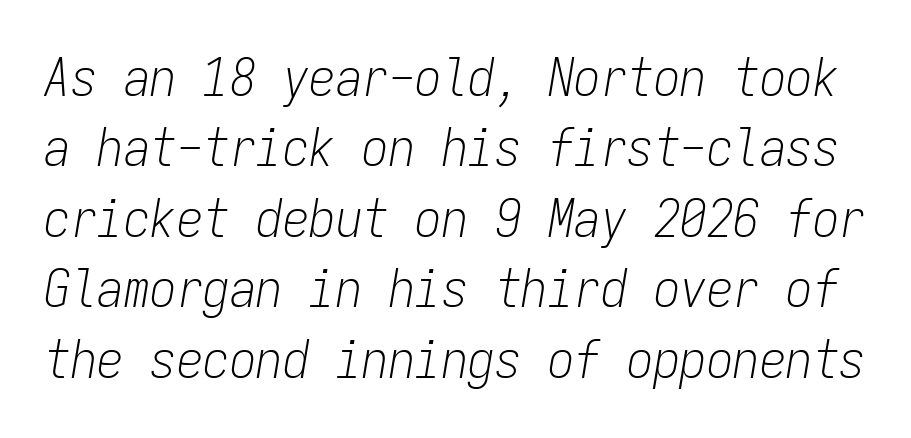
The image shows 53 px light, condensed type, italic (leaning right), monospaced; set normal line spacing (1.33x), normal letter spacing, not underlined; low stroke contrast and a medium x-height.
